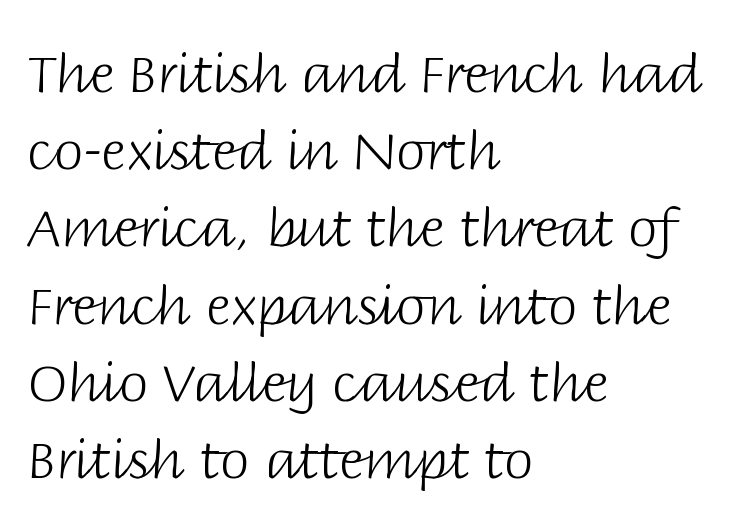
Q: Is the text bold? A: No.
Q: Is the text italic (slanted)? A: No, it is upright.
Q: Is the typeface a serif or a sans-serif typeface? A: Sans-serif.
Q: Is the text underlined? A: No.
Q: How is the paragraph aligned? A: Left-aligned.
Q: Is the spacing between letters normal or unusually wide? A: Normal.
Q: Is the spacing between lines tight, normal or loose? A: Normal.
Q: Width (condensed, normal, or wide)? A: Normal.
Q: Stroke contrast? A: Low.
Q: x-height? A: Large.
Q: Monospaced? A: No.
